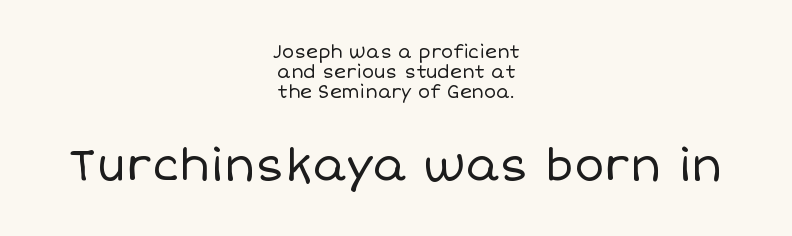
Is the block centered? Yes — each line is placed symmetrically about the middle. How would I describe the line gaps? Narrow and economical. How are the letters spaced? Ordinarily, with no added tracking. Does the bottom block carry the larger type? Yes, it does. The passage shown is not bold in any degree. The gap between lines stays unmarked.
